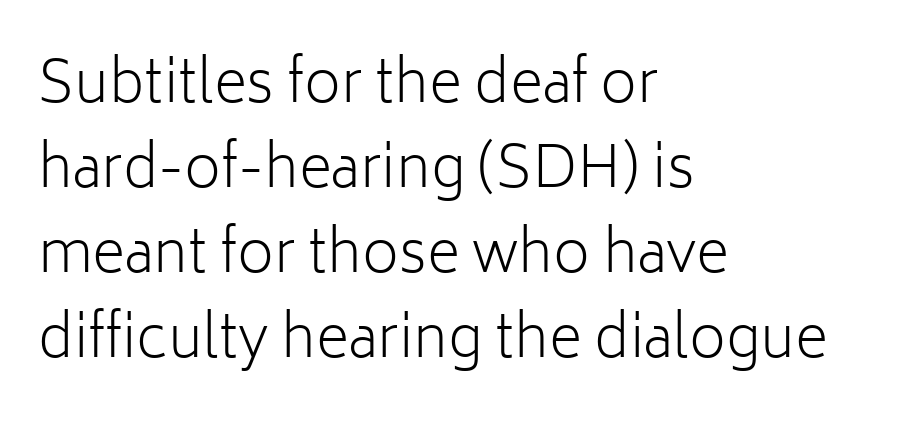
The image shows 57 px light sans-serif type, upright; set left-aligned, normal line spacing (1.49x), normal letter spacing, not underlined; low stroke contrast and a medium x-height.
